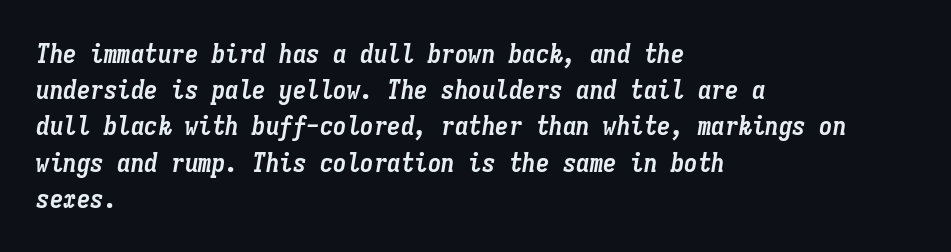
The image shows 27 px bold type, italic (leaning right); set left-aligned, normal line spacing (1.34x), normal letter spacing, not underlined.
